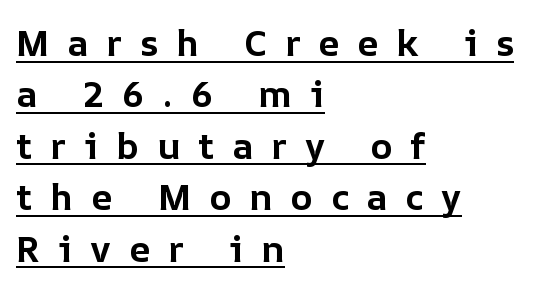
The image shows 37 px bold type, upright; set left-aligned, normal line spacing (1.39x), unusually wide letter spacing (+0.48 em), underlined; low stroke contrast and a medium x-height.
